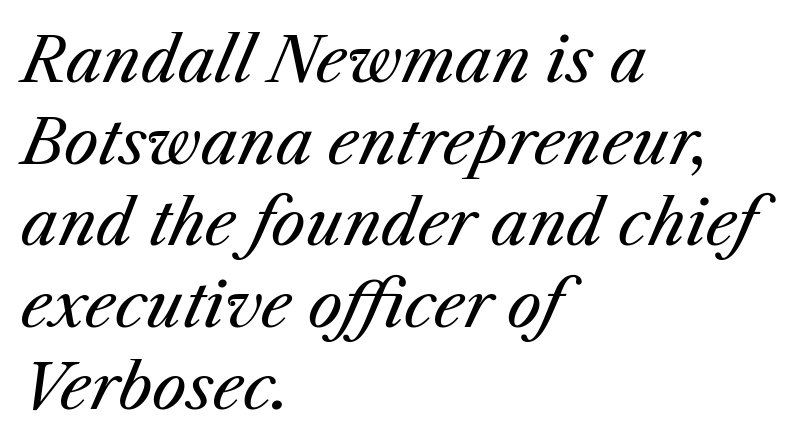
Q: Is the text bold? A: No.
Q: Is the text italic (slanted)? A: Yes, it leans right by about 25 degrees.
Q: Is the text underlined? A: No.
Q: How is the paragraph aligned? A: Left-aligned.
Q: Is the spacing between letters normal or unusually wide? A: Normal.
Q: Is the spacing between lines tight, normal or loose? A: Normal.
Q: Width (condensed, normal, or wide)? A: Normal.
Q: Stroke contrast? A: Medium.
Q: x-height? A: Medium.
Q: Monospaced? A: No.
